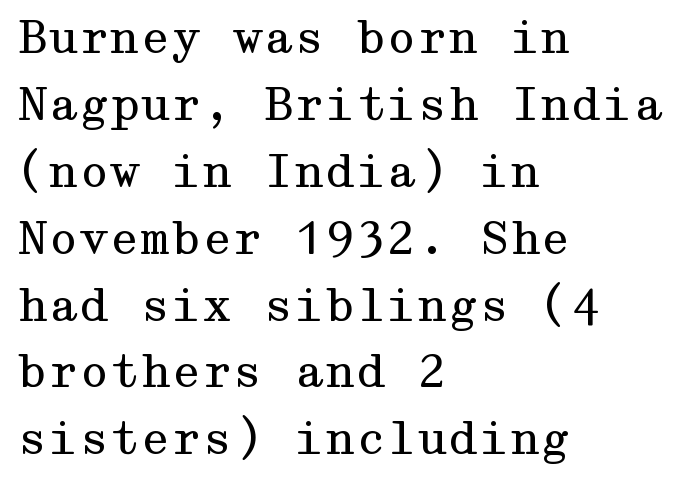
The paragraph shown leans on its left margin. The designer went with a serif here, giving each stem small feet. The designer left line spacing at the default. Quick note: not italic, upright. Anything drawn beneath the words? Only blank space. Glyph-to-glyph distance matches everyday printed text.
